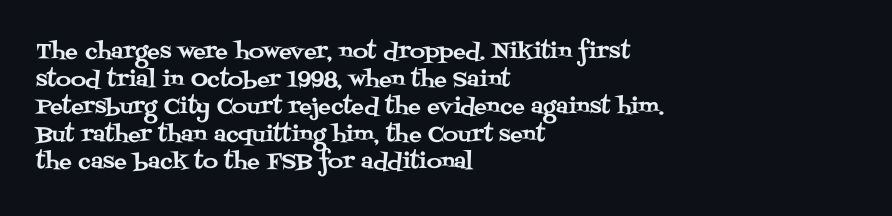
Line starts are locked; line ends wander. Leading matches the norm, producing a regular column. Characters remain perfectly vertical along every line. The area under the type is left untouched. Caption: standard tracking, unaltered.
